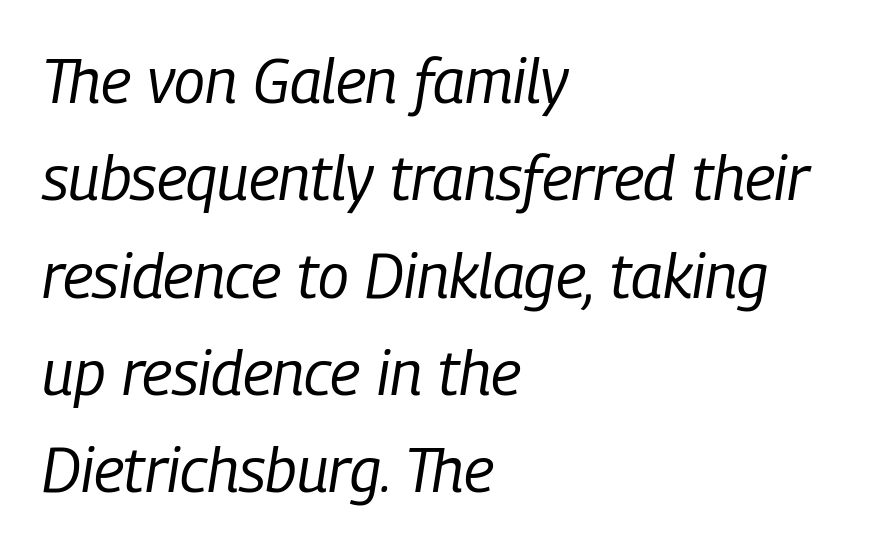
Bold? No — there's no thickening of the strokes. Inter-character spacing is left at the font's built-in metrics. Rule under the text: the space is simply empty. Yep, that's italic — everything's leaning. This block has exactly the height ordinary leading produces.
